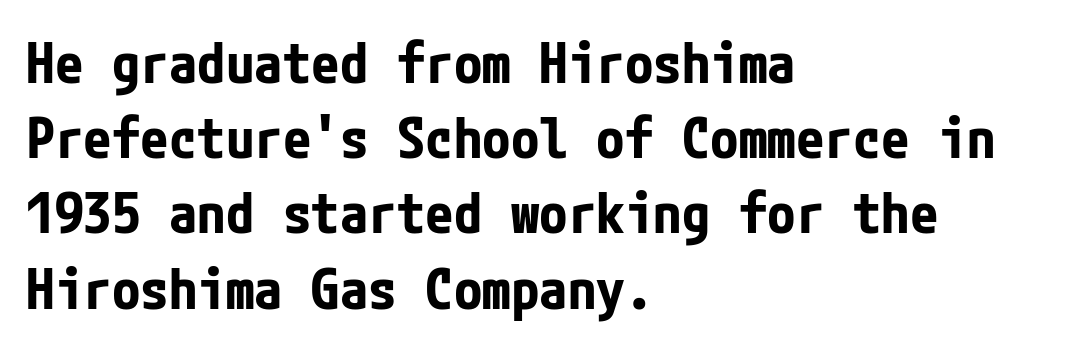
Q: Is the text bold? A: Yes.
Q: Is the text italic (slanted)? A: No, it is upright.
Q: Is the typeface a serif or a sans-serif typeface? A: Sans-serif.
Q: Is the text underlined? A: No.
Q: How is the paragraph aligned? A: Left-aligned.
Q: Is the spacing between letters normal or unusually wide? A: Normal.
Q: Is the spacing between lines tight, normal or loose? A: Normal.
Q: Width (condensed, normal, or wide)? A: Condensed.
Q: Stroke contrast? A: Low.
Q: x-height? A: Medium.
